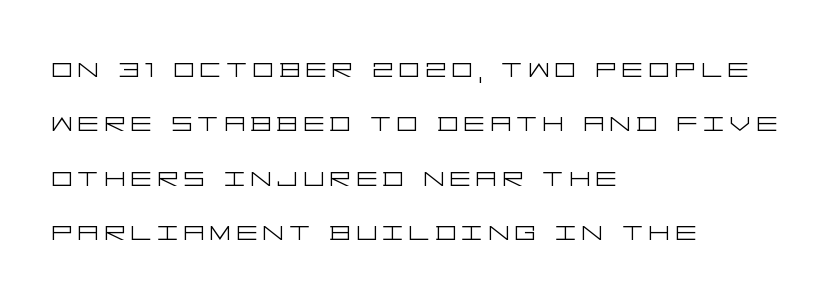
Q: Is the text bold? A: No.
Q: Is the text italic (slanted)? A: No, it is upright.
Q: Is the typeface a serif or a sans-serif typeface? A: Sans-serif.
Q: Is the text underlined? A: No.
Q: How is the paragraph aligned? A: Left-aligned.
Q: Is the spacing between lines tight, normal or loose? A: Normal.
Q: Width (condensed, normal, or wide)? A: Wide.
Q: Stroke contrast? A: Low.
Q: x-height? A: Large.
